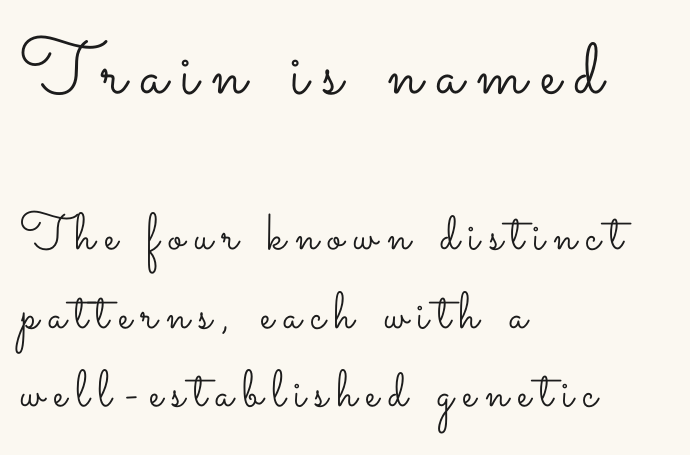
The image shows 78 px light, wide type; set left-aligned, normal line spacing (1.51x), not underlined; the first (top) block is 1.5x larger; low stroke contrast and a small x-height.
